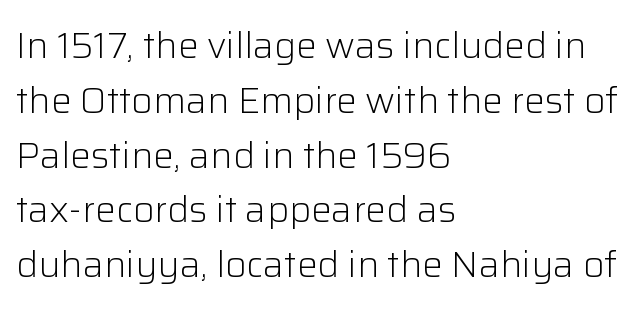
The face used here is proportionally spaced, like ordinary book or web type. Stem width sits at or under what a default text font uses. The passage is arranged the way most books set body copy — flush left. To sum up the face: it is a sans, with no serifs. Glance below the letters and you will spot only blank space. One glance says typical: line gaps are just what's usual.
